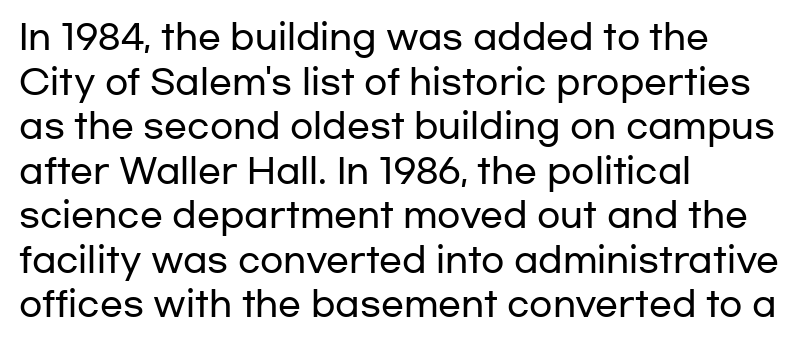
Q: Is the text italic (slanted)? A: No, it is upright.
Q: Is the typeface a serif or a sans-serif typeface? A: Sans-serif.
Q: Is the text underlined? A: No.
Q: How is the paragraph aligned? A: Left-aligned.
Q: Is the spacing between letters normal or unusually wide? A: Normal.
Q: Is the spacing between lines tight, normal or loose? A: Normal.
Q: Width (condensed, normal, or wide)? A: Wide.
Q: Stroke contrast? A: Low.
Q: x-height? A: Medium.
Q: Monospaced? A: No.
